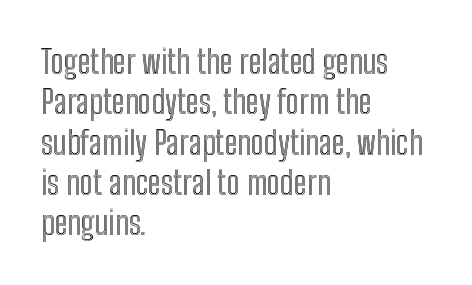
{"italic": "no", "width": "condensed", "x_height": "medium", "monospaced": "no", "underline": "no", "align": "left", "line_spacing_ratio": 1.22, "letter_spacing": "normal", "letter_spacing_em": 0.0, "glyph_px": 33}
